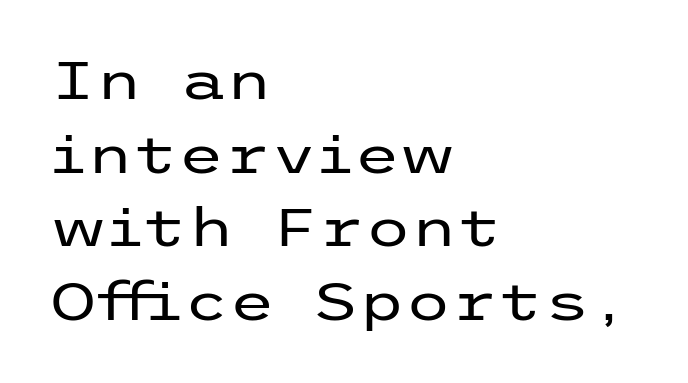
The image shows 53 px regular-weight, wide sans-serif type, upright; set left-aligned, normal line spacing (1.39x), normal letter spacing, not underlined; low stroke contrast and a medium x-height.
